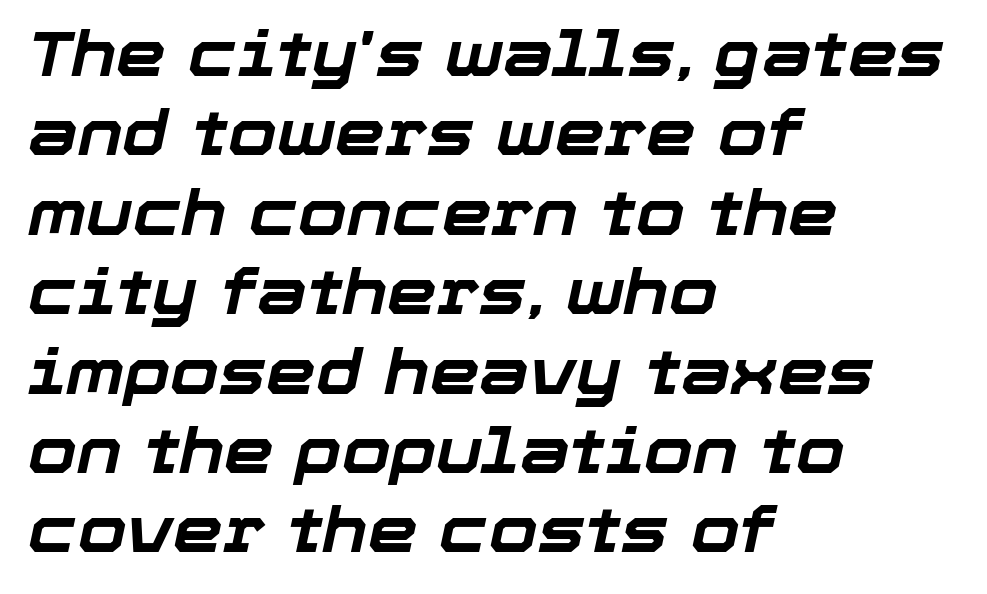
Emphasis by weight is at full strength: bold. The gap between lines stays unmarked. A typesetter would call this proportional, since set widths differ per character. Tracking value appears to be zero — textbook default spacing. Would a proofreader flag this as italicized? Yes. Where is the straight margin? On the left.
